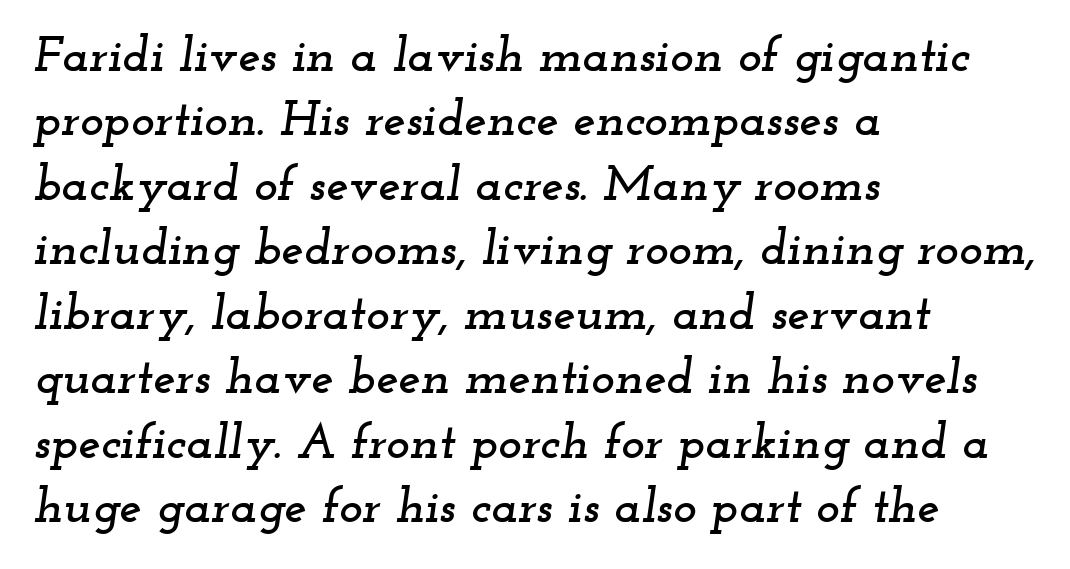
Q: Is the text italic (slanted)? A: Yes, it leans right by about 12 degrees.
Q: Is the typeface a serif or a sans-serif typeface? A: Serif.
Q: Is the text underlined? A: No.
Q: How is the paragraph aligned? A: Left-aligned.
Q: Is the spacing between letters normal or unusually wide? A: Normal.
Q: Is the spacing between lines tight, normal or loose? A: Normal.
Q: Width (condensed, normal, or wide)? A: Wide.
Q: Stroke contrast? A: Low.
Q: x-height? A: Small.
Q: Monospaced? A: No.
